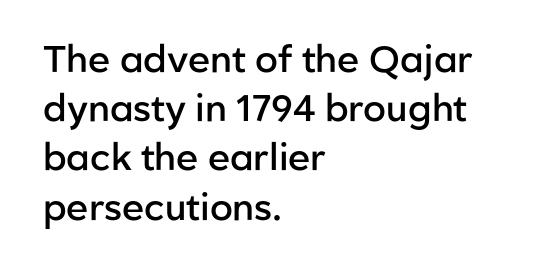
The image shows 37 px semibold sans-serif type, upright; set left-aligned, normal line spacing (1.33x), normal letter spacing, not underlined; low stroke contrast and a medium x-height.
